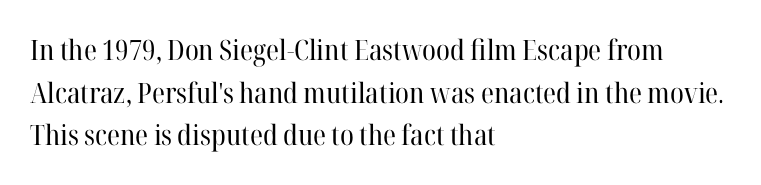
Q: Is the text bold? A: No.
Q: Is the text italic (slanted)? A: No, it is upright.
Q: Is the typeface a serif or a sans-serif typeface? A: Serif.
Q: Is the text underlined? A: No.
Q: How is the paragraph aligned? A: Left-aligned.
Q: Is the spacing between letters normal or unusually wide? A: Normal.
Q: Is the spacing between lines tight, normal or loose? A: Normal.
Q: Width (condensed, normal, or wide)? A: Normal.
Q: Stroke contrast? A: High.
Q: x-height? A: Medium.
Q: Monospaced? A: No.
